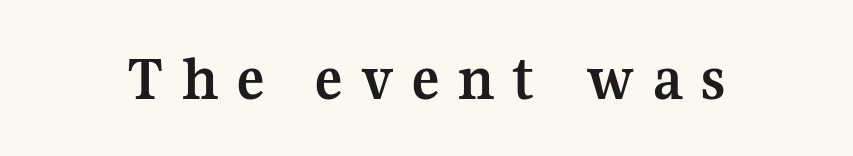
Little horizontal feet cap the strokes, marking this as serif type. Looks like regular typesetting: each glyph gets only the width it needs. The baseline area is clear. Posture: upright roman.
